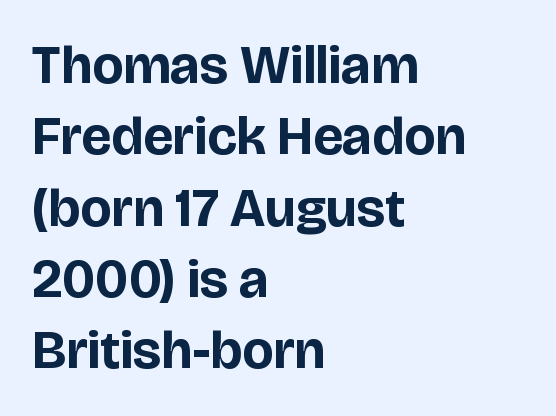
Q: Is the text bold? A: Yes.
Q: Is the text italic (slanted)? A: No, it is upright.
Q: Is the typeface a serif or a sans-serif typeface? A: Sans-serif.
Q: Is the text underlined? A: No.
Q: How is the paragraph aligned? A: Left-aligned.
Q: Is the spacing between letters normal or unusually wide? A: Normal.
Q: Is the spacing between lines tight, normal or loose? A: Normal.
Q: Width (condensed, normal, or wide)? A: Normal.
Q: Stroke contrast? A: Low.
Q: x-height? A: Large.
Q: Monospaced? A: No.
